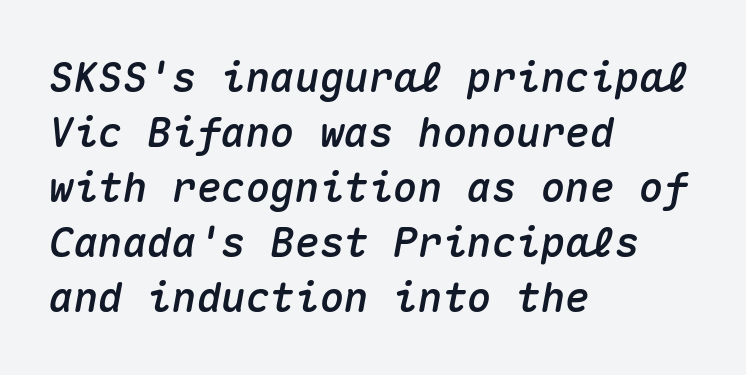
The image shows 41 px text type, italic (leaning right), monospaced; set left-aligned, normal line spacing (1.34x), normal letter spacing, not underlined; medium stroke contrast and a medium x-height.
